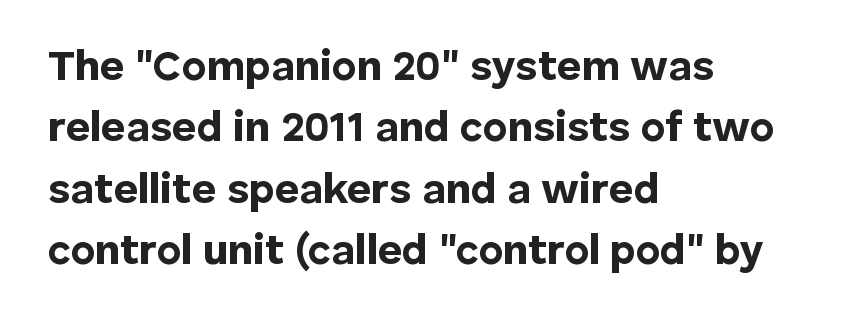
The image shows 42 px bold sans-serif type, upright; set left-aligned, normal line spacing (1.46x), normal letter spacing, not underlined; low stroke contrast and a medium x-height.
